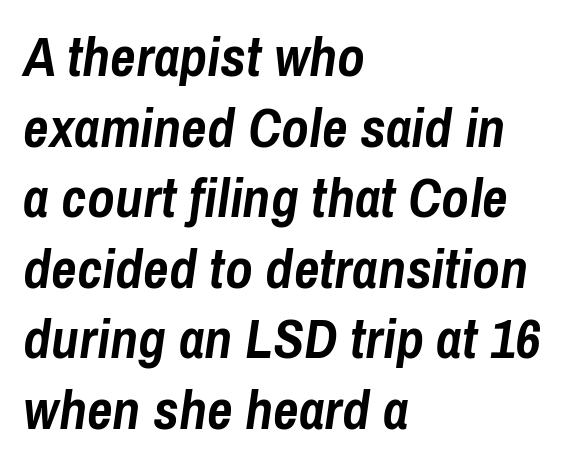
Q: Is the text bold? A: Yes.
Q: Is the text italic (slanted)? A: Yes, it leans right by about 8 degrees.
Q: Is the text underlined? A: No.
Q: How is the paragraph aligned? A: Left-aligned.
Q: Is the spacing between letters normal or unusually wide? A: Normal.
Q: Is the spacing between lines tight, normal or loose? A: Normal.
Q: Width (condensed, normal, or wide)? A: Condensed.
Q: Stroke contrast? A: Low.
Q: x-height? A: Medium.
Q: Monospaced? A: No.
